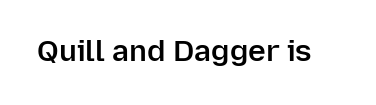
Strokes here are thickened, but only to semibold level. The words here are not underlined. The letters sit at their default tracking, neither squeezed nor spread. Note the varied advance widths — an 'i' is clearly narrower than an 'm'.
